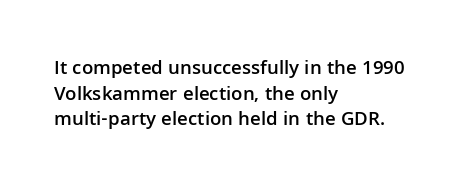
Caption: multi-line text, flush left, ragged right. This sample keeps an unexceptional amount of space between lines. Glance below the letters and you will spot only blank space. How are the letters spaced? Ordinarily, with no added tracking. The letters stand straight up with perfectly vertical stems.
